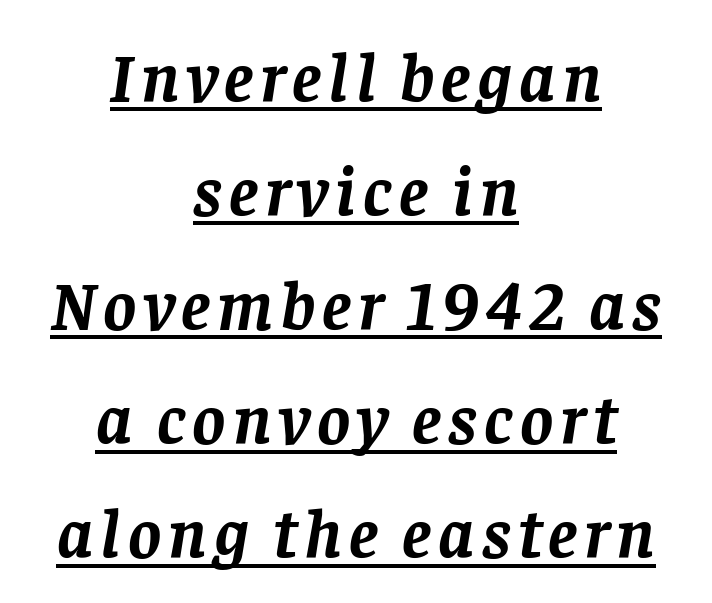
Q: Is the text bold? A: Yes.
Q: Is the text italic (slanted)? A: Yes, it leans right by about 8 degrees.
Q: Is the typeface a serif or a sans-serif typeface? A: Serif.
Q: Is the text underlined? A: Yes.
Q: How is the paragraph aligned? A: Centered.
Q: Is the spacing between lines tight, normal or loose? A: Normal.
Q: Width (condensed, normal, or wide)? A: Normal.
Q: Stroke contrast? A: Low.
Q: x-height? A: Large.
Q: Monospaced? A: No.
